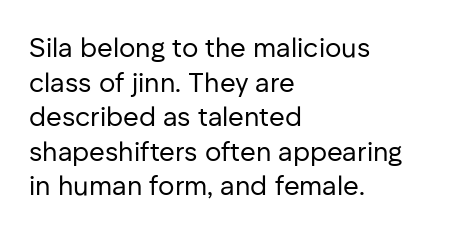
The block of text has a typical density, with ordinary space between rows. Which margin do the lines hug? The left one — the right edge is uneven. The space directly below the letters is spotless. This is the regular roman posture of the typeface. Does extra space separate the letters? No, they use regular spacing.
